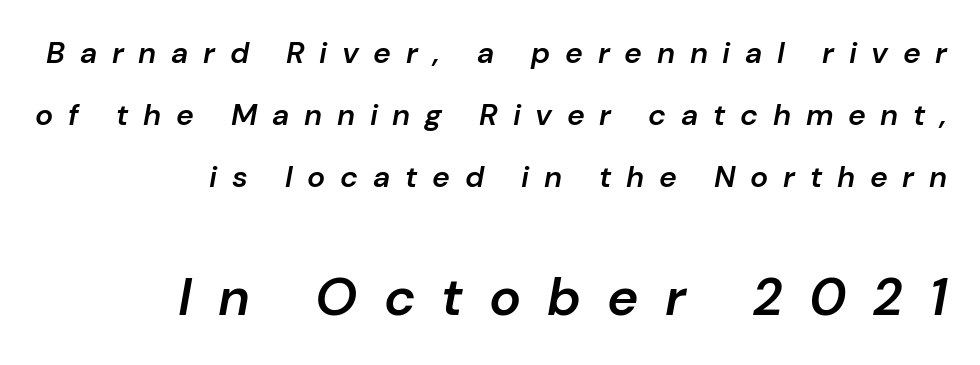
The paragraph has a hard right edge and a soft left edge. Heft: intermediate — a semibold. Beneath every word, the page is bare. The second block has been scaled up relative to the first. Slant detected: the letters are inclined.
